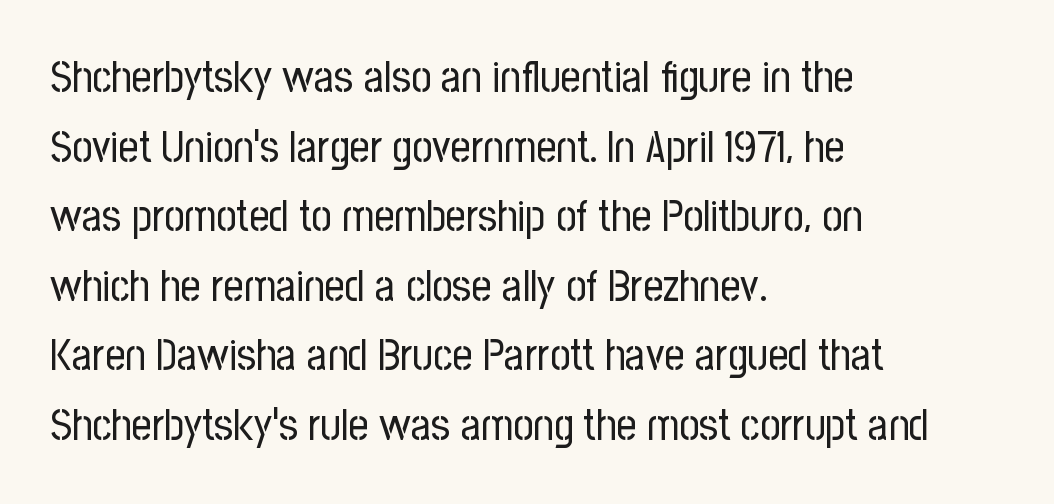
{"serif": "no", "italic": "no", "bold": "no", "weight": "regular", "width": "condensed", "stroke_contrast": "low", "x_height": "medium", "monospaced": "no", "underline": "no", "align": "left", "line_spacing": "normal", "line_spacing_ratio": 1.58, "letter_spacing": "normal", "letter_spacing_em": 0.0, "glyph_px": 44}
